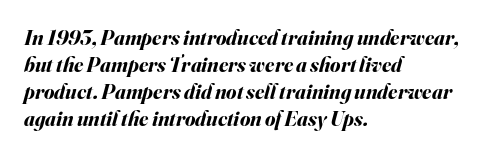
{"italic": "yes", "lean": "right", "slant_degrees": 16, "bold": "yes", "underline": "no", "align": "left", "line_spacing": "normal", "line_spacing_ratio": 1.28, "letter_spacing": "normal", "letter_spacing_em": 0.0, "glyph_px": 21}
